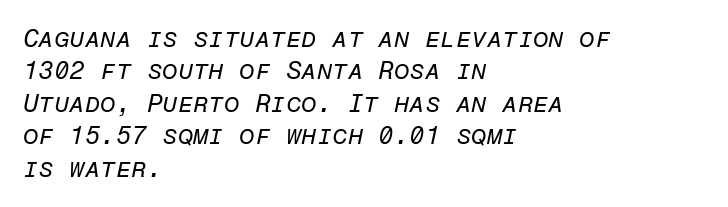
{"italic": "yes", "lean": "right", "slant_degrees": 12, "bold": "no", "underline": "no", "align": "left", "line_spacing": "normal", "line_spacing_ratio": 1.3, "letter_spacing": "normal", "letter_spacing_em": 0.0, "glyph_px": 25}
